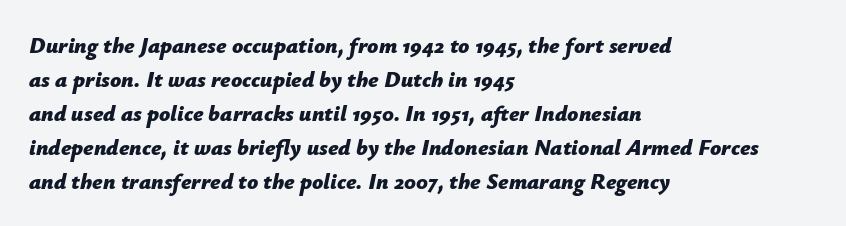
The image shows 22 px bold type, italic (leaning right); set left-aligned, normal line spacing (1.55x), normal letter spacing, not underlined.
